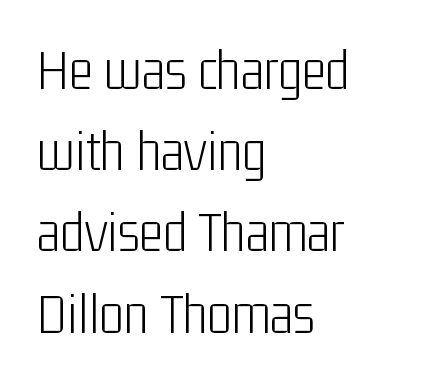
The image shows 58 px light, condensed sans-serif type, upright; set left-aligned, normal line spacing (1.4x), normal letter spacing, not underlined; low stroke contrast and a medium x-height.
